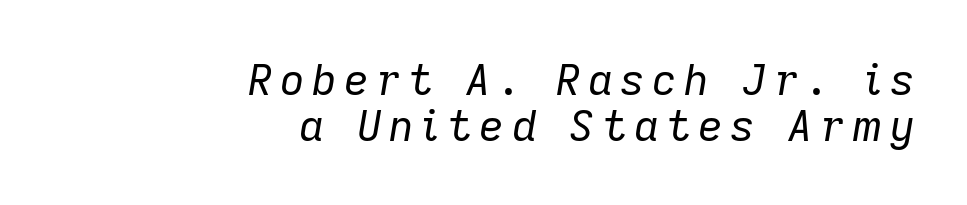
Horizontally, the lines are justified to the trailing edge only. The strip under each line holds only bare page. Compared with ordinary roman type, these characters are visibly tilted. The font is comparable to plain body text, perhaps lighter.
